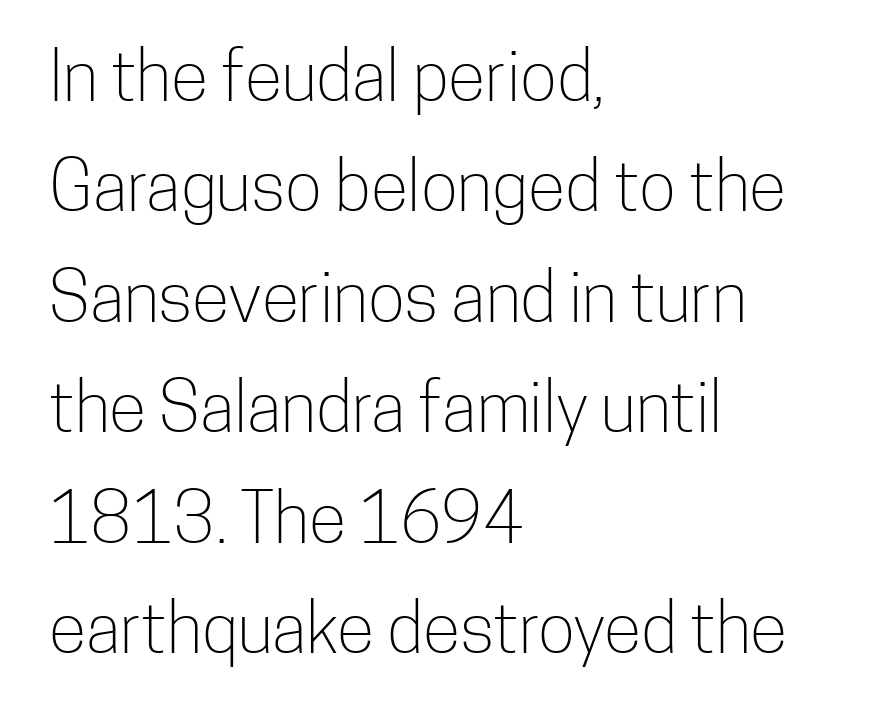
{"serif": "no", "italic": "no", "bold": "no", "weight": "light", "width": "condensed", "stroke_contrast": "low", "x_height": "medium", "monospaced": "no", "underline": "no", "align": "left", "line_spacing": "normal", "line_spacing_ratio": 1.6, "letter_spacing": "normal", "letter_spacing_em": 0.0, "glyph_px": 69}
